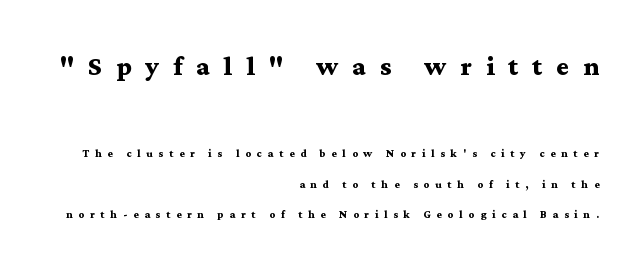
Bare-footed words on every line. The type family on display is of the serif kind. Characters follow at a spacing far wider than the type designer built in. The lines are quadded right. You'd pick this weight for a headline — it's a proper bold.
